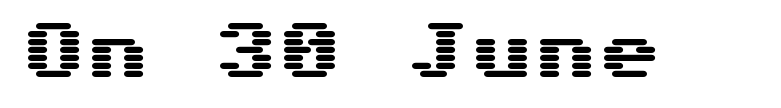
{"serif": "no", "italic": "no", "width": "wide", "stroke_contrast": "medium", "x_height": "medium", "underline": "no", "letter_spacing": "normal", "letter_spacing_em": 0.0, "glyph_px": 64}
